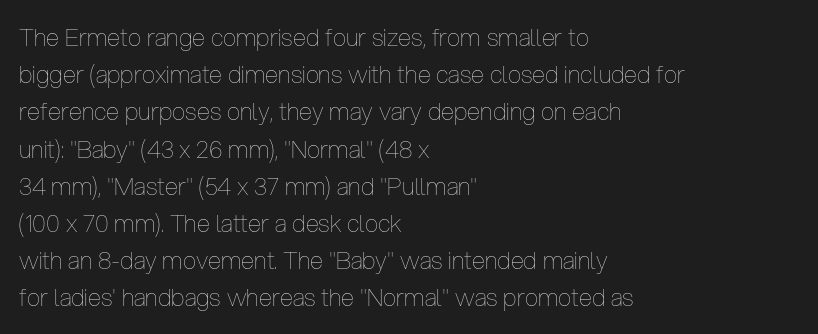
The image shows 24 px text type, upright; set left-aligned, normal line spacing (1.55x), normal letter spacing, not underlined.
